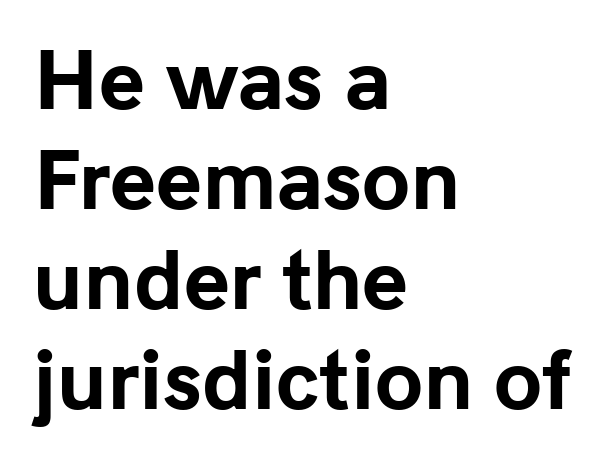
The face used here is a sans, in the tradition of grotesques and geometrics. Bare-footed words on every line. As a designer I'd log this as weight 700, bold. The ragged edge is on the right, which tells us the setting is flush left. Compared with typical body copy, the letter spacing here is the same. The letters advance in unequal steps, a hallmark of proportional type.
